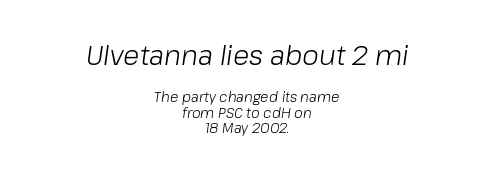
The passage shown leans; its letterforms are oblique. Stems and bowls with no extra thickness — not bold. Nothing unusual about the tracking: characters are spaced as the font intends. If you squint, the top block still reads clearly — it's the larger of the two. A centered setting, common on invitations and titles, is used for this passage. Decoration check: the copy has no underline.
